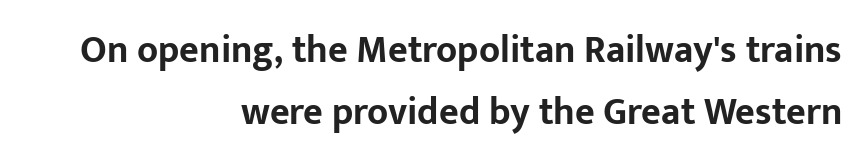
{"serif": "no", "italic": "no", "bold": "yes", "weight": "bold", "width": "normal", "stroke_contrast": "low", "x_height": "medium", "monospaced": "no", "underline": "no", "align": "right", "line_spacing": "normal", "line_spacing_ratio": 1.63, "letter_spacing": "normal", "letter_spacing_em": 0.0, "glyph_px": 38}
